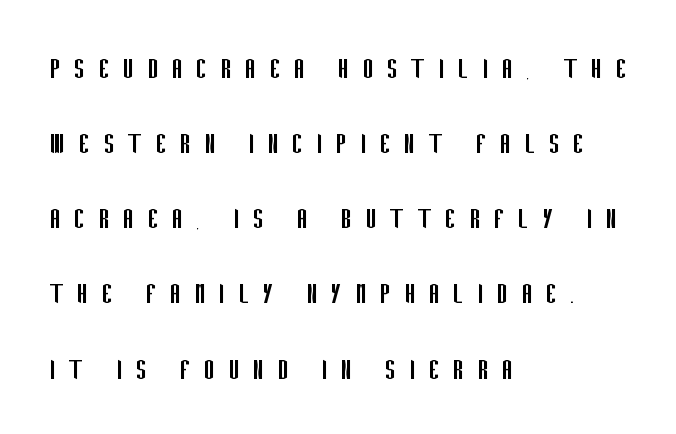
The image shows 34 px regular-weight, condensed sans-serif type, upright; set left-aligned, loose line spacing (2.21x), unusually wide letter spacing (+0.38 em), not underlined; low stroke contrast and a large x-height.
